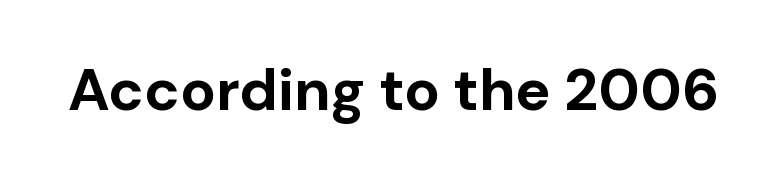
{"serif": "no", "italic": "no", "bold": "yes", "weight": "bold", "width": "normal", "stroke_contrast": "low", "x_height": "medium", "monospaced": "no", "underline": "no", "letter_spacing": "normal", "letter_spacing_em": 0.0, "glyph_px": 59}
